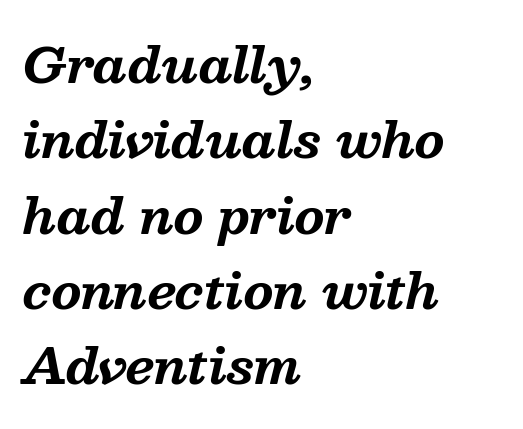
This sample has the flowing, uneven cadence of proportional lettering. In terms of letterform style, serifs are clearly present. Chunky letters — that's bold for sure. Check under the words: just untouched page. Left-aligned paragraph, ragged on the right. Style check: oblique.
